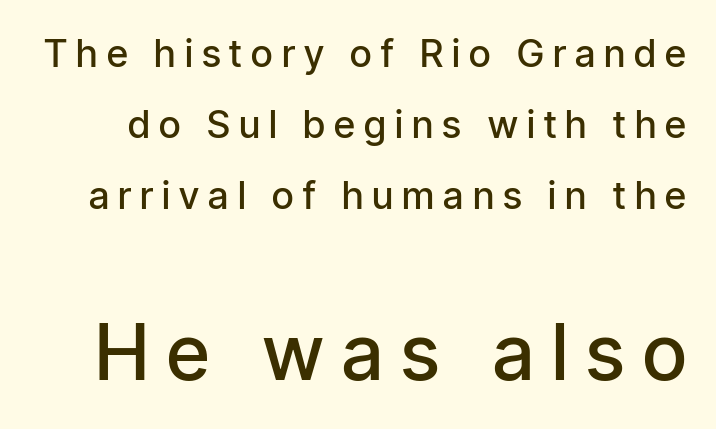
Q: Is the text bold? A: Semi-bold.
Q: Is the text italic (slanted)? A: No, it is upright.
Q: Is the typeface a serif or a sans-serif typeface? A: Sans-serif.
Q: Is the text underlined? A: No.
Q: Is the spacing between letters normal or unusually wide? A: Unusually wide.
Q: Which block of text is set in a larger size, the first (top) or the second (bottom)? A: The second (bottom) one.
Q: Width (condensed, normal, or wide)? A: Condensed.
Q: Stroke contrast? A: Low.
Q: x-height? A: Medium.
Q: Monospaced? A: No.
